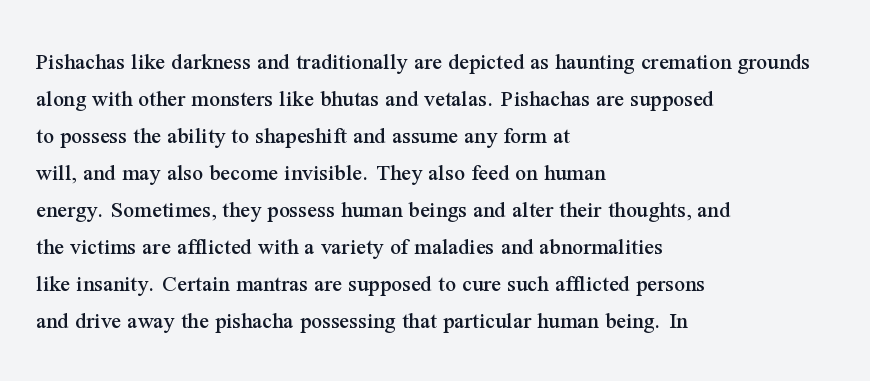
{"italic": "no", "underline": "no", "align": "left", "line_spacing": "normal", "line_spacing_ratio": 1.54, "letter_spacing": "normal", "letter_spacing_em": 0.0, "glyph_px": 24}
